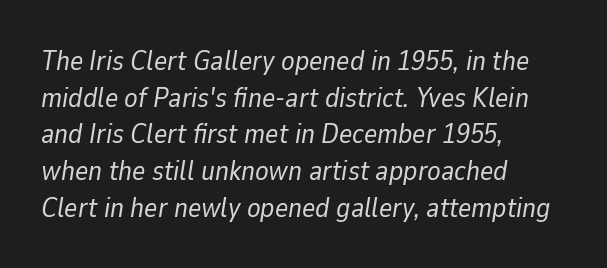
The image shows 28 px regular-weight type, italic (leaning right); set left-aligned, normal line spacing (1.31x), normal letter spacing, not underlined; low stroke contrast and a medium x-height.
